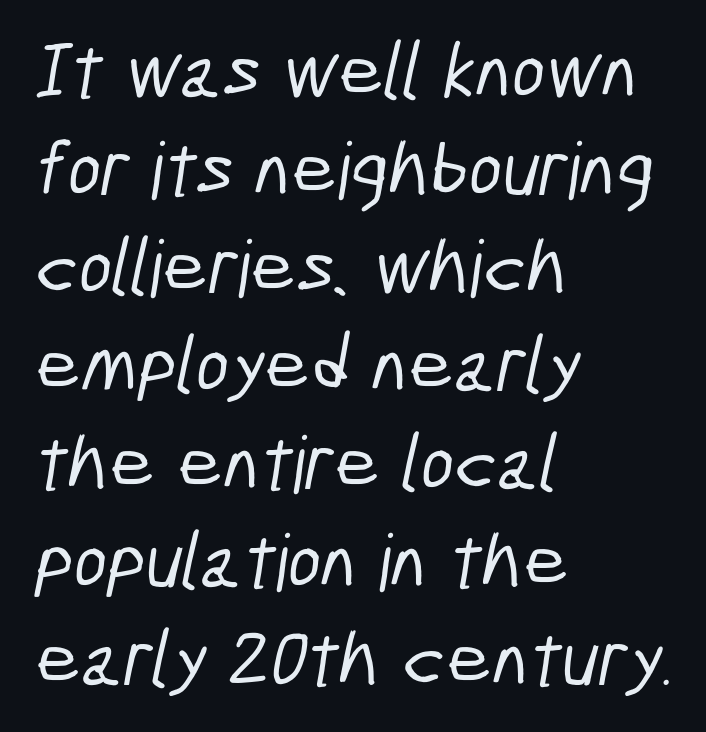
The image shows 79 px condensed sans-serif type; set left-aligned, line spacing 1.24x, normal letter spacing, not underlined; low stroke contrast and a medium x-height.
